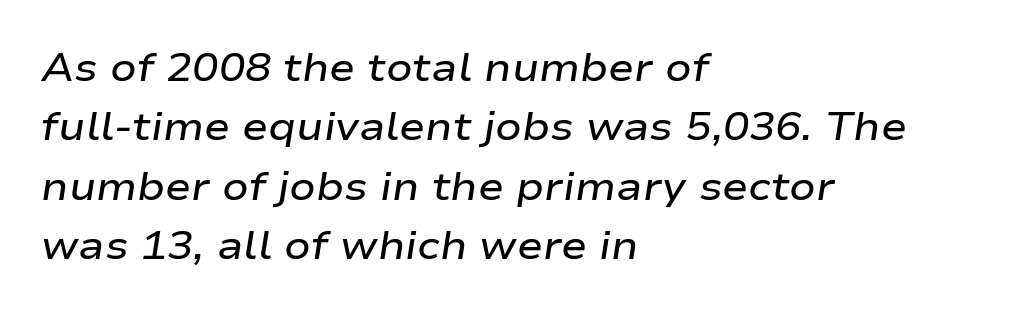
These lines are rendered in a variable-pitch font. The font is running at a semibold setting, under full bold. The lines are quadded left. The type is set solid horizontally, with unmodified tracking. Descender tails drop into unmarked territory. The lines sit at an ordinary, default distance from one another.
